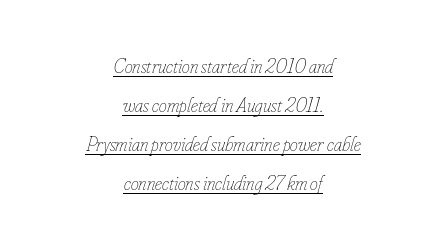
This sample trades compactness for vertical openness between lines. The typography opts for an oblique posture over an upright one. Each word holds together tightly as a unit, with standard inter-letter gaps. Has an underline been added? It has. The paragraph has two soft edges and a firm central axis. The letterforms sit at book weight or below.
